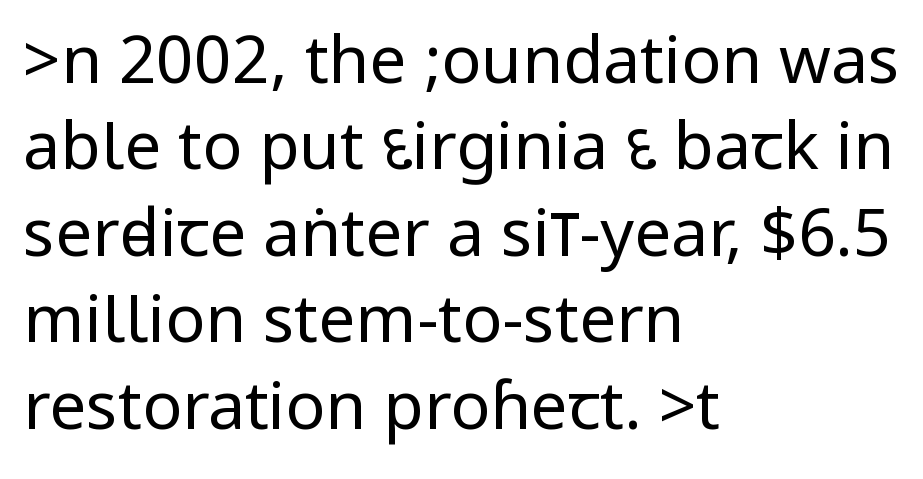
The characters display no serif detailing; their extremities are plain. Baseline-to-baseline distance is the conventional proportion of letter height. Ink coverage per letter is moderate at most. The ragged edge is on the right, which tells us the setting is flush left.
